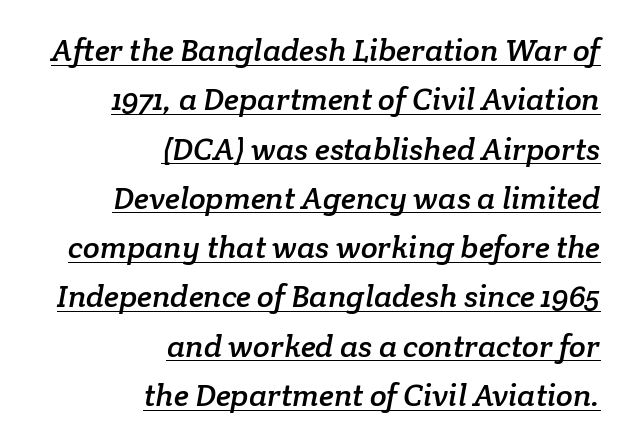
Note: serifs present on the glyphs. Decoration check: the copy is underlined. These lines stack with their right ends in a neat column. The gaps between neighbouring characters are ordinary and unremarkable.
